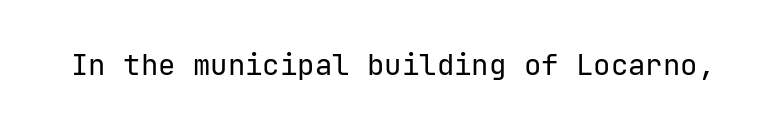
The image shows 29 px regular-weight sans-serif type, upright; set normal letter spacing, not underlined; low stroke contrast and a medium x-height.
